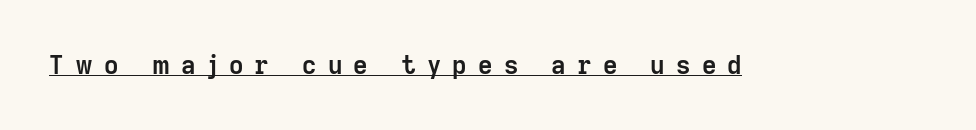
Caption: lettering with a line underneath. Plenty of ink on the page — the face is bold. This is roman type, the default non-slanted kind. Between one letter and the next there's a generous, obvious gap.
